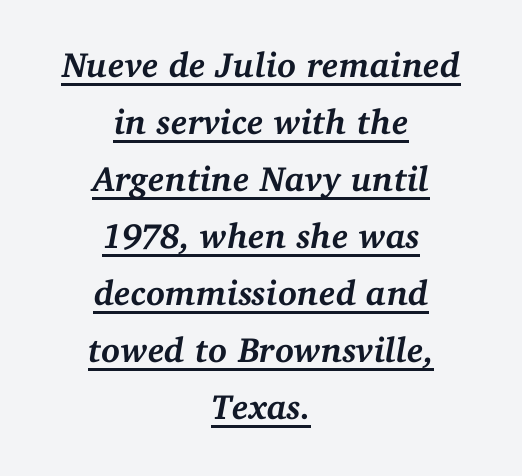
The image shows 35 px semibold serif type, italic (leaning right); set centered, normal line spacing (1.63x), normal letter spacing, underlined; medium stroke contrast and a medium x-height.
